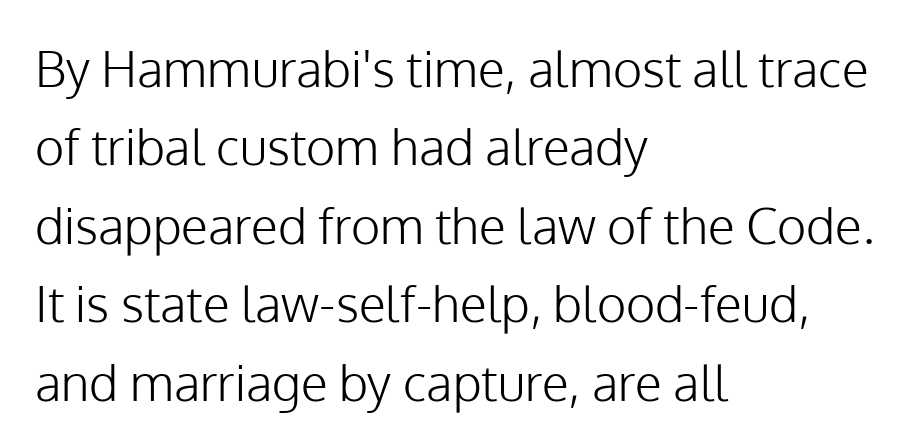
Q: Is the text bold? A: No.
Q: Is the text italic (slanted)? A: No, it is upright.
Q: Is the typeface a serif or a sans-serif typeface? A: Sans-serif.
Q: Is the text underlined? A: No.
Q: How is the paragraph aligned? A: Left-aligned.
Q: Is the spacing between letters normal or unusually wide? A: Normal.
Q: Is the spacing between lines tight, normal or loose? A: Normal.
Q: Width (condensed, normal, or wide)? A: Normal.
Q: Stroke contrast? A: Low.
Q: x-height? A: Medium.
Q: Monospaced? A: No.
